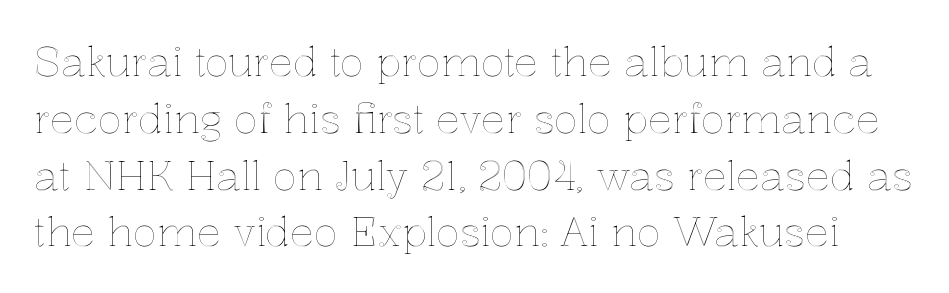
{"italic": "no", "width": "normal", "x_height": "medium", "monospaced": "no", "underline": "no", "line_spacing": "normal", "line_spacing_ratio": 1.42, "letter_spacing": "normal", "letter_spacing_em": 0.0, "glyph_px": 40}
